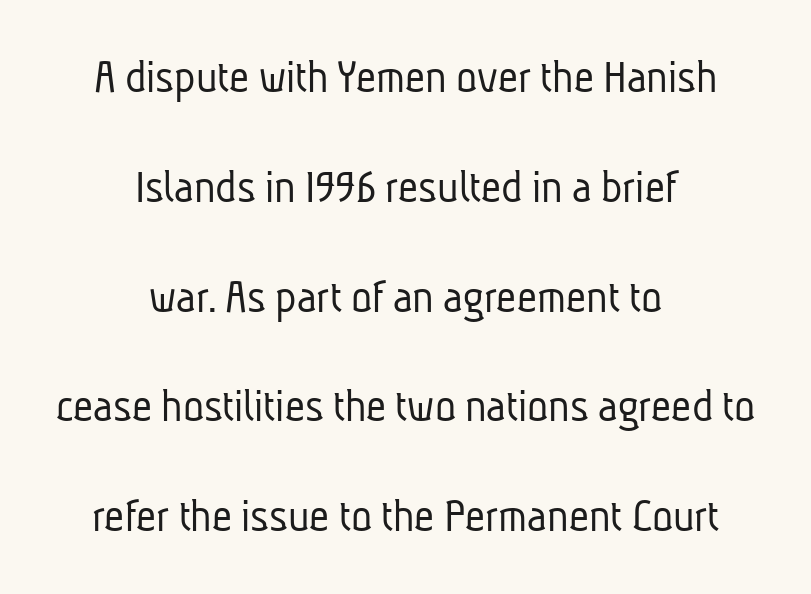
The typesetting does not lean heavy: it is not bold. Stroke terminals: plain, sans-serif. The lines are quadded center. Leading is clearly above the norm, producing a sparse column. Note the varied advance widths — an 'i' is clearly narrower than an 'm'.
